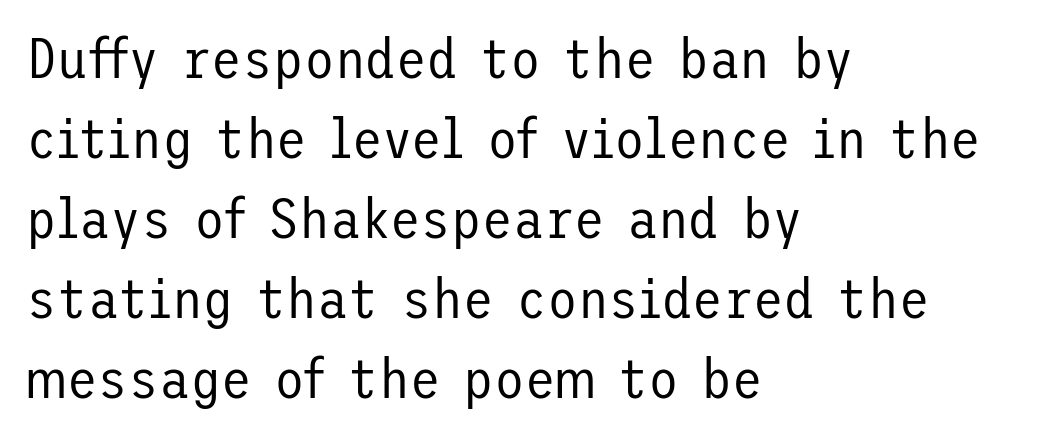
If you drew a ruler down the left edge, every line would touch it. When letters stand straight like this, we call the style roman or upright. Stems here are at most as thick as an everyday book face. The letters sit at their default tracking, neither squeezed nor spread. The passage shown stacks its lines at a standard gap. Plain, unruled lines of type.
